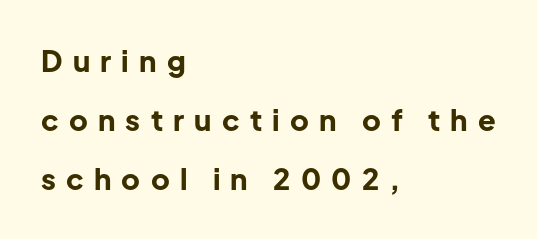
The image shows 29 px bold sans-serif type, upright; set left-aligned, loose line spacing (2.04x), unusually wide letter spacing (+0.35 em), not underlined; low stroke contrast and a medium x-height.
